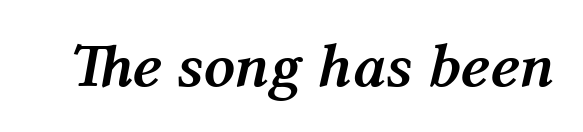
{"italic": "yes", "lean": "right", "slant_degrees": 12, "bold": "yes", "weight": "semibold", "width": "normal", "stroke_contrast": "medium", "x_height": "medium", "monospaced": "no", "underline": "no", "letter_spacing": "normal", "letter_spacing_em": 0.0, "glyph_px": 62}
